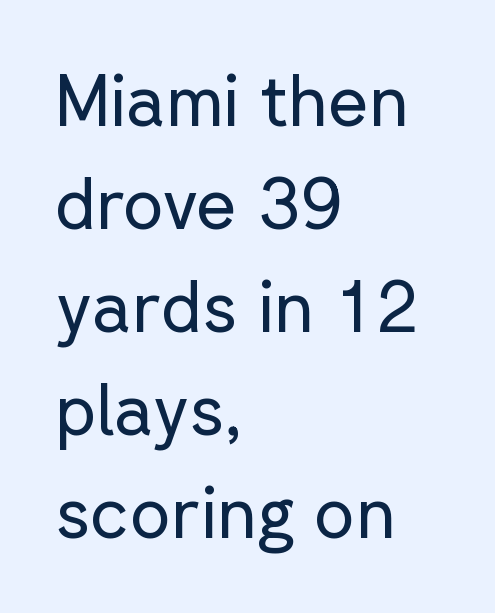
Q: Is the text bold? A: No.
Q: Is the text italic (slanted)? A: No, it is upright.
Q: Is the typeface a serif or a sans-serif typeface? A: Sans-serif.
Q: Is the text underlined? A: No.
Q: How is the paragraph aligned? A: Left-aligned.
Q: Is the spacing between letters normal or unusually wide? A: Normal.
Q: Is the spacing between lines tight, normal or loose? A: Normal.
Q: Width (condensed, normal, or wide)? A: Normal.
Q: Stroke contrast? A: Low.
Q: x-height? A: Medium.
Q: Monospaced? A: No.
